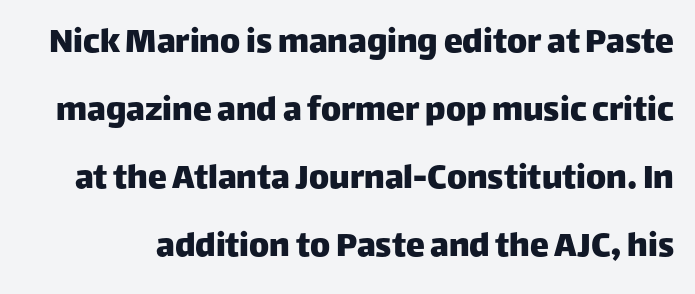
Honestly, the letter spacing is just normal — you wouldn't notice it. The letters advance in unequal steps, a hallmark of proportional type. You can tell it's not italic because the verticals are truly vertical. Does the type have serifs? No, each stem ends abruptly. The foot of each line stays bare and open.
